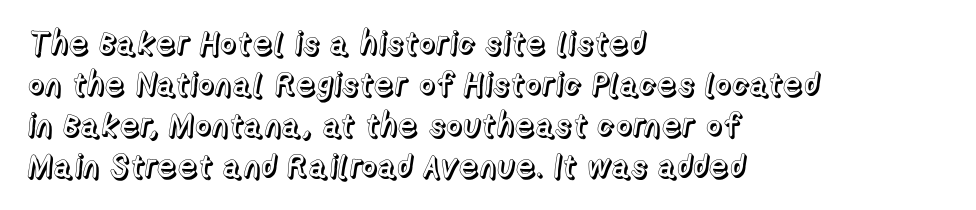
{"width": "normal", "x_height": "medium", "monospaced": "no", "underline": "no", "align": "left", "line_spacing": "normal", "line_spacing_ratio": 1.28, "letter_spacing": "normal", "letter_spacing_em": 0.0, "glyph_px": 32}
